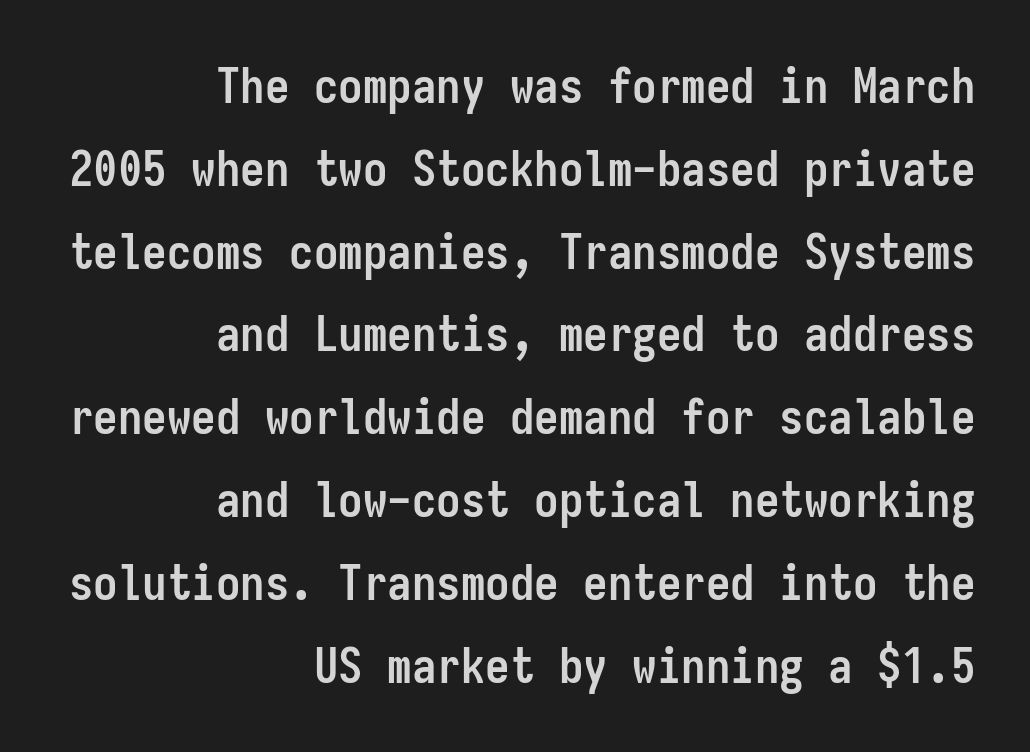
Weight: bold. Words appear dense and cohesive because spacing is normal. The lettering holds an erect, upright posture throughout. The font family rendered here belongs to the sans-serif group. Normally led — the rows are evenly, conventionally spaced.
